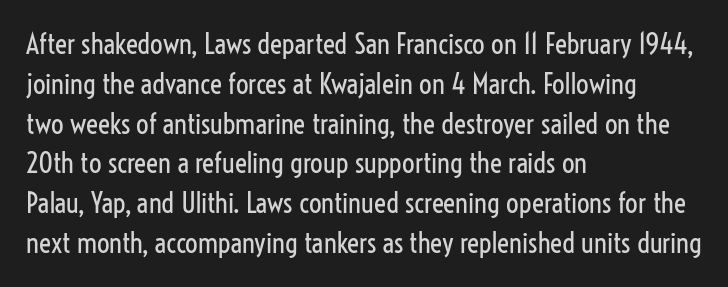
The image shows 28 px regular-weight, condensed sans-serif type, upright; set left-aligned, normal line spacing (1.42x), normal letter spacing, not underlined; low stroke contrast and a medium x-height.
